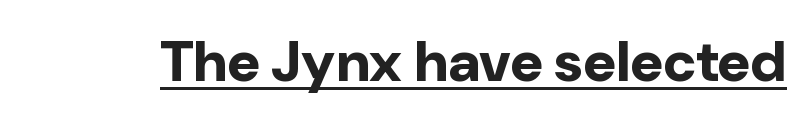
Are there feet on the stems? There aren't — it's a sans. Decoration check: the copy is underlined. Letter spacing: default. Note the varied advance widths — an 'i' is clearly narrower than an 'm'. As a designer I'd log this as weight 700, bold.
